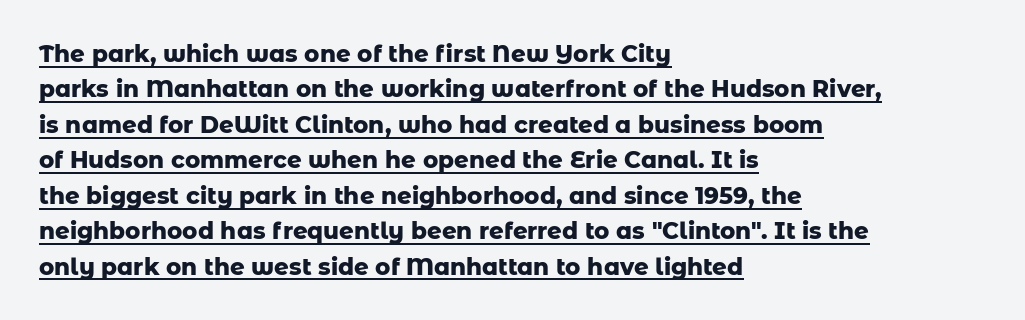
Tall strokes in this sample are plumb rather than angled. A classic flush-left, rag-right setting is used for this passage. Descenders here cross a horizontal rule under the line. The gaps between neighbouring characters are ordinary and unremarkable.
